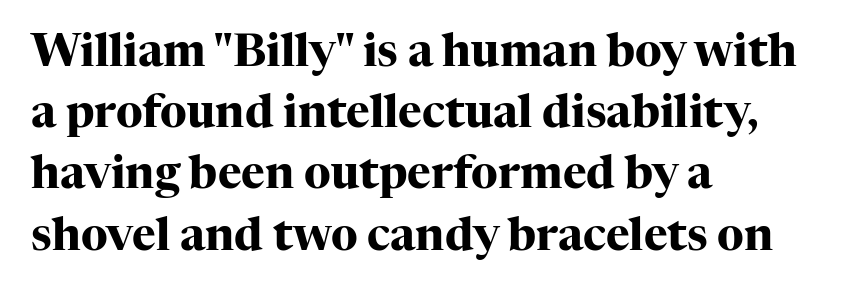
Q: Is the text bold? A: Yes.
Q: Is the text italic (slanted)? A: No, it is upright.
Q: Is the typeface a serif or a sans-serif typeface? A: Serif.
Q: Is the text underlined? A: No.
Q: How is the paragraph aligned? A: Left-aligned.
Q: Is the spacing between letters normal or unusually wide? A: Normal.
Q: Is the spacing between lines tight, normal or loose? A: Normal.
Q: Width (condensed, normal, or wide)? A: Normal.
Q: Stroke contrast? A: High.
Q: x-height? A: Medium.
Q: Monospaced? A: No.
